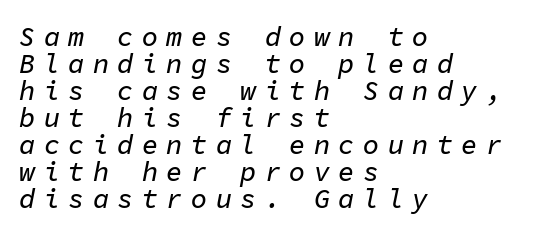
Q: Is the text italic (slanted)? A: Yes, it leans right by about 11 degrees.
Q: Is the text underlined? A: No.
Q: How is the paragraph aligned? A: Left-aligned.
Q: Is the spacing between letters normal or unusually wide? A: Unusually wide.
Q: Is the spacing between lines tight, normal or loose? A: Tight.
